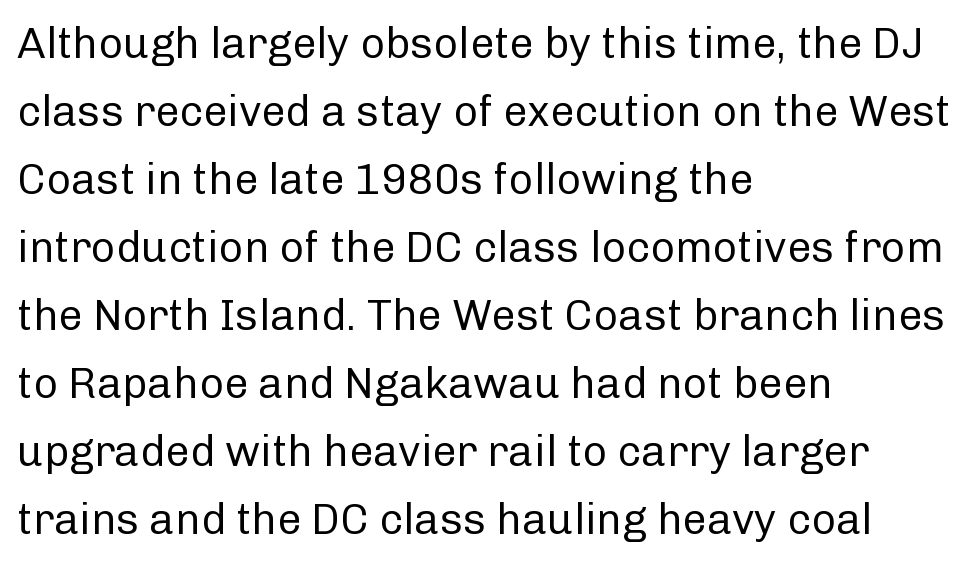
Q: Is the text bold? A: No.
Q: Is the text italic (slanted)? A: No, it is upright.
Q: Is the typeface a serif or a sans-serif typeface? A: Sans-serif.
Q: Is the text underlined? A: No.
Q: How is the paragraph aligned? A: Left-aligned.
Q: Is the spacing between letters normal or unusually wide? A: Normal.
Q: Is the spacing between lines tight, normal or loose? A: Normal.
Q: Width (condensed, normal, or wide)? A: Normal.
Q: Stroke contrast? A: Low.
Q: x-height? A: Medium.
Q: Monospaced? A: No.
